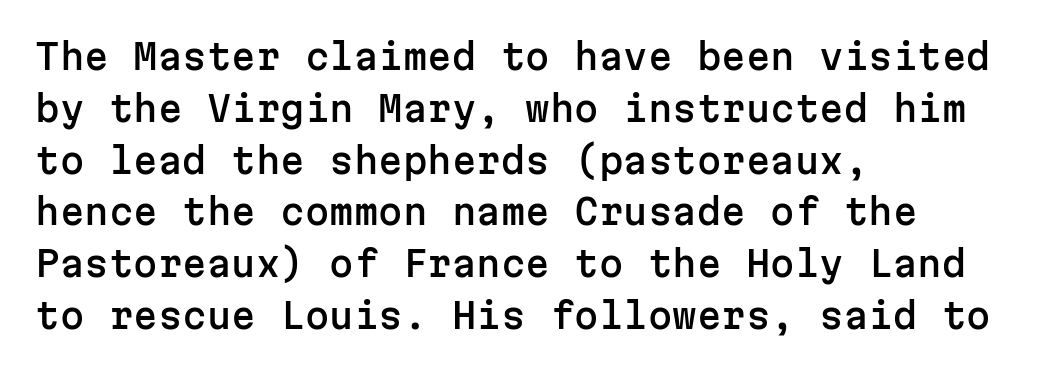
{"serif": "no", "italic": "no", "width": "normal", "stroke_contrast": "low", "x_height": "medium", "monospaced": "yes", "underline": "no", "align": "left", "line_spacing": "normal", "line_spacing_ratio": 1.48, "letter_spacing": "normal", "letter_spacing_em": 0.0, "glyph_px": 35}
